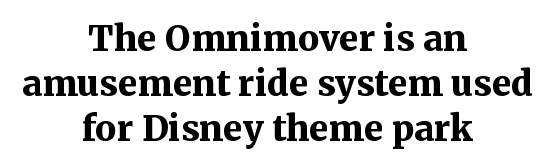
Q: Is the text bold? A: Yes.
Q: Is the text italic (slanted)? A: No, it is upright.
Q: Is the typeface a serif or a sans-serif typeface? A: Serif.
Q: Is the text underlined? A: No.
Q: How is the paragraph aligned? A: Centered.
Q: Is the spacing between letters normal or unusually wide? A: Normal.
Q: Is the spacing between lines tight, normal or loose? A: Normal.
Q: Width (condensed, normal, or wide)? A: Normal.
Q: Stroke contrast? A: Medium.
Q: x-height? A: Medium.
Q: Monospaced? A: No.
